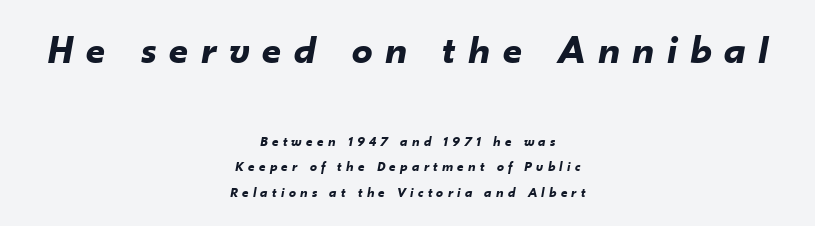
The face used here has the dense, thick strokes of a bold. Proportional: the letters do not fall into vertical columns. The paragraph shown floats in the horizontal middle. You get the large type first, then a drop to smaller type. Glyph-to-glyph distance is far greater than everyday printed text.
